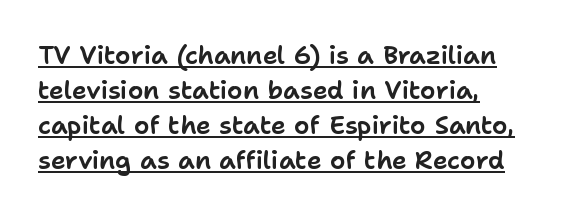
In designer terms, the underline attribute is active on this setting. Leftover space on each line is placed entirely after the last word. Regular leading. This sample uses plain, unmodified letter spacing. Designer's note — italics off, roman on.
